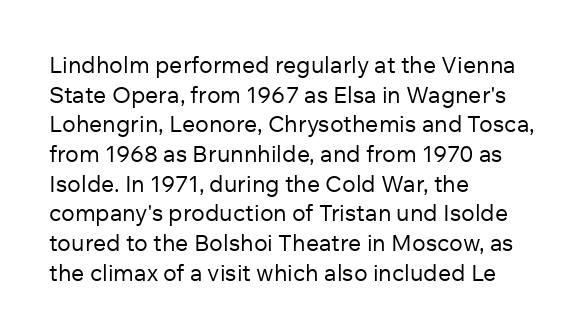
Q: Is the text bold? A: No.
Q: Is the text italic (slanted)? A: No, it is upright.
Q: Is the text underlined? A: No.
Q: How is the paragraph aligned? A: Left-aligned.
Q: Is the spacing between letters normal or unusually wide? A: Normal.
Q: Is the spacing between lines tight, normal or loose? A: Normal.
